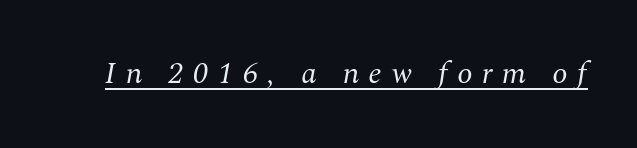
The image shows 31 px regular-weight serif type, italic (leaning right); set unusually wide letter spacing (+0.3 em), underlined; medium stroke contrast and a medium x-height.
